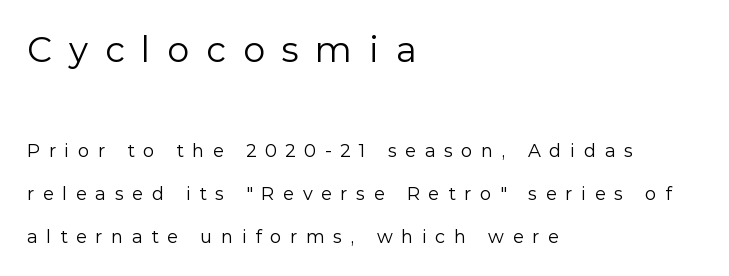
{"serif": "no", "italic": "no", "bold": "no", "weight": "regular", "width": "normal", "stroke_contrast": "low", "x_height": "medium", "monospaced": "no", "underline": "no", "align": "left", "line_spacing": "loose", "line_spacing_ratio": 2.4, "letter_spacing": "wide", "letter_spacing_em": 0.48, "larger_block": "first", "size_ratio": 1.94, "glyph_px": 35}
